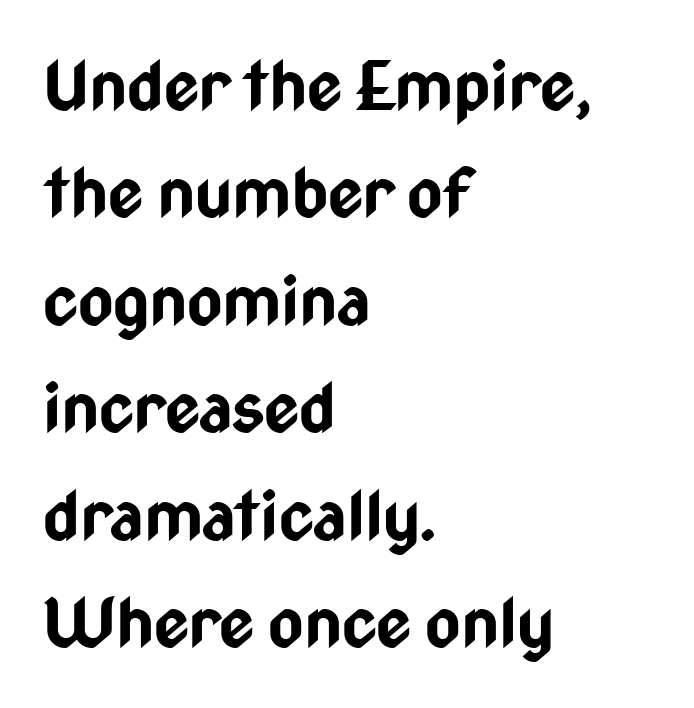
Vertically, the passage feels balanced, rows spaced as you'd expect. Designer's note — italics off, roman on. Its strokes are broad and dark, the hallmark of bold type. Students, note that the glyphs here touch the page at normal intervals. Proportional: the letters do not fall into vertical columns.
